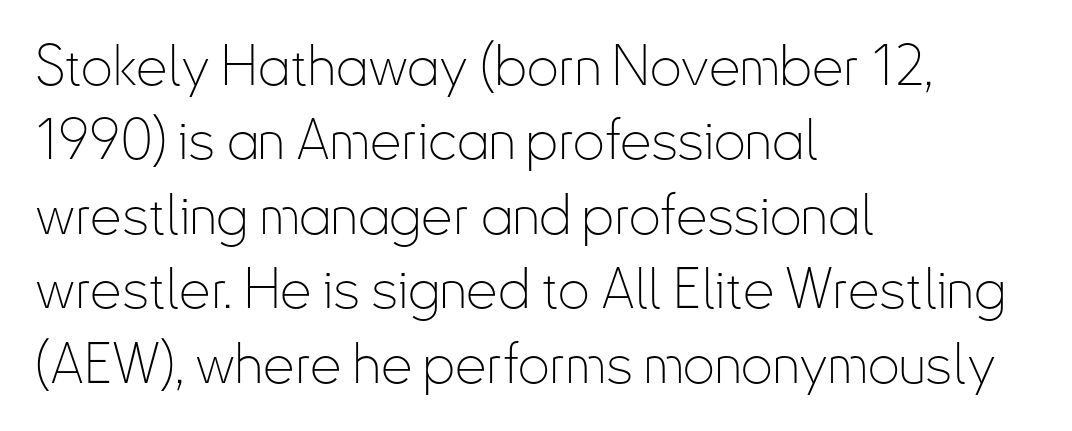
Descenders are the only things crossing below the line. Casual observation: everything's shoved over to the left. The face looks like a standard text weight, possibly lighter. Check where the strokes stop: nothing finishes them off — pure sans. Line spacing here is normal. This is the regular roman posture of the typeface.
